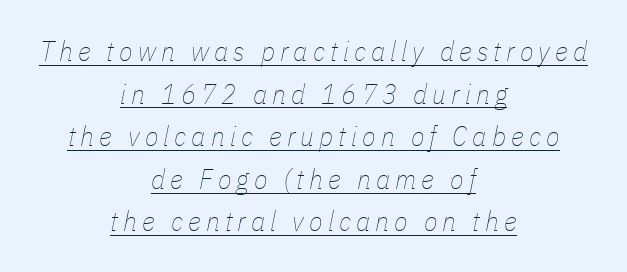
The image shows 28 px thin, condensed type, italic (leaning right); set centered, normal line spacing (1.52x), underlined; low stroke contrast and a medium x-height.
